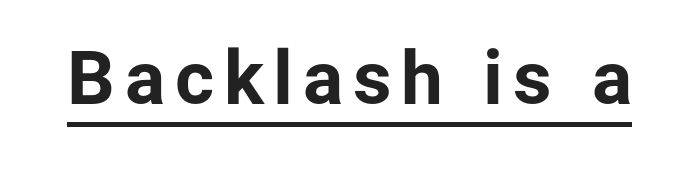
Q: Is the text bold? A: Yes.
Q: Is the text italic (slanted)? A: No, it is upright.
Q: Is the typeface a serif or a sans-serif typeface? A: Sans-serif.
Q: Is the text underlined? A: Yes.
Q: Width (condensed, normal, or wide)? A: Normal.
Q: Stroke contrast? A: Low.
Q: x-height? A: Medium.
Q: Monospaced? A: No.
